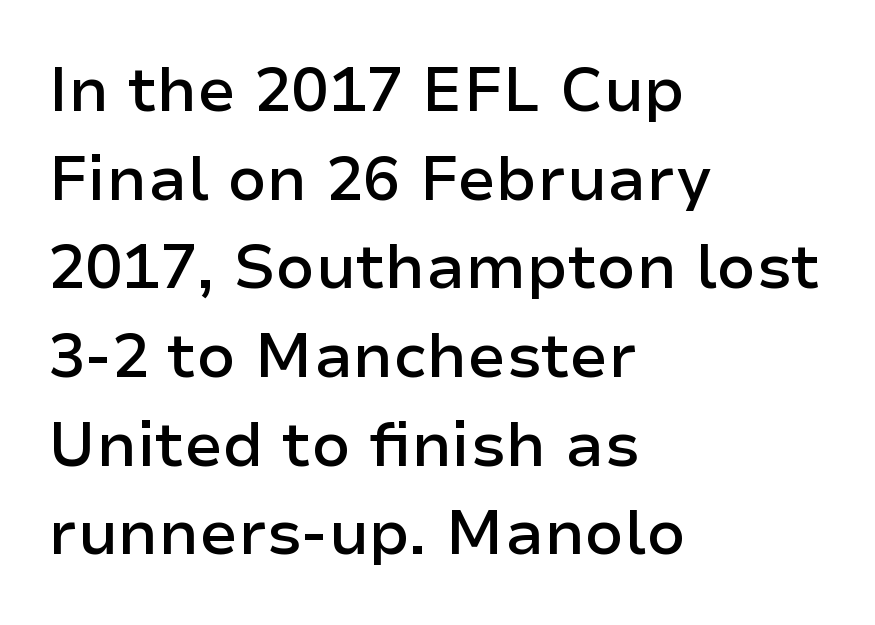
{"serif": "no", "italic": "no", "bold": "semi", "weight": "semibold", "width": "normal", "stroke_contrast": "low", "x_height": "medium", "monospaced": "no", "underline": "no", "align": "left", "line_spacing": "normal", "line_spacing_ratio": 1.43, "letter_spacing": "normal", "letter_spacing_em": 0.0, "glyph_px": 62}
